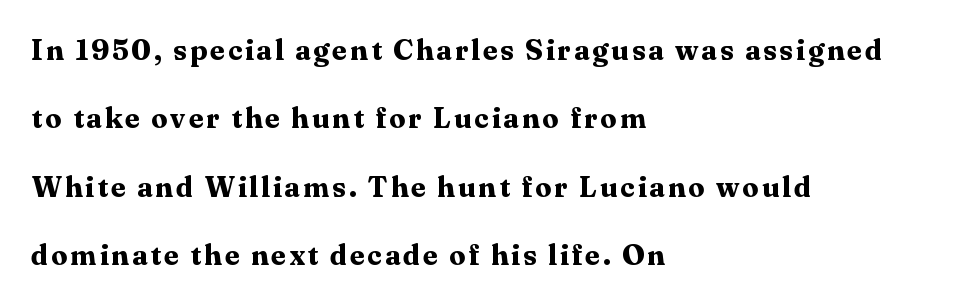
{"serif": "yes", "italic": "no", "bold": "yes", "weight": "bold", "width": "normal", "stroke_contrast": "medium", "x_height": "medium", "monospaced": "no", "underline": "no", "align": "left", "line_spacing": "loose", "line_spacing_ratio": 2.36, "glyph_px": 29}
